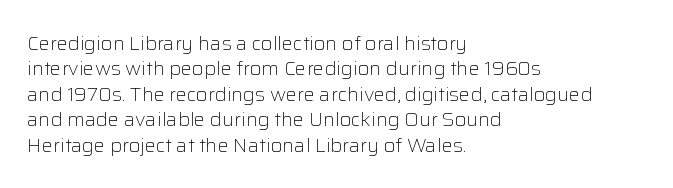
{"italic": "no", "bold": "no", "underline": "no", "align": "left", "line_spacing": "normal", "line_spacing_ratio": 1.27, "letter_spacing": "normal", "letter_spacing_em": 0.0, "glyph_px": 20}
